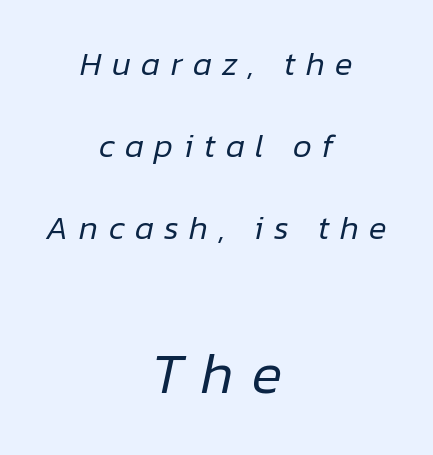
{"italic": "yes", "lean": "right", "slant_degrees": 12, "bold": "no", "weight": "regular", "width": "normal", "stroke_contrast": "low", "x_height": "medium", "monospaced": "no", "underline": "no", "align": "center", "line_spacing": "loose", "line_spacing_ratio": 2.49, "letter_spacing": "wide", "letter_spacing_em": 0.32, "larger_block": "second", "size_ratio": 1.73, "glyph_px": 57}
